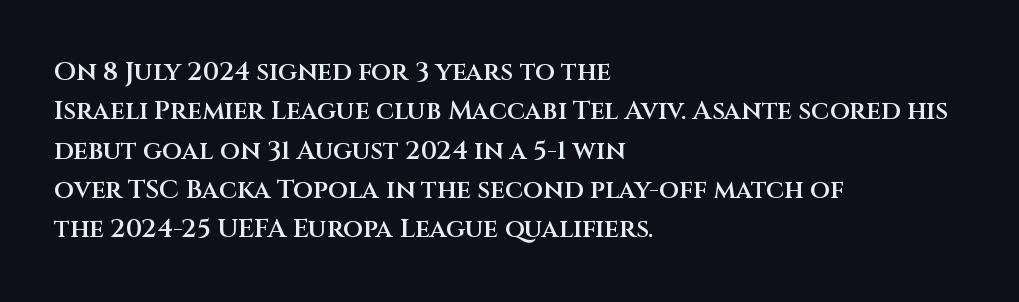
Q: Is the text bold? A: Semi-bold.
Q: Is the text italic (slanted)? A: No, it is upright.
Q: Is the text underlined? A: No.
Q: How is the paragraph aligned? A: Left-aligned.
Q: Is the spacing between letters normal or unusually wide? A: Normal.
Q: Is the spacing between lines tight, normal or loose? A: Normal.
